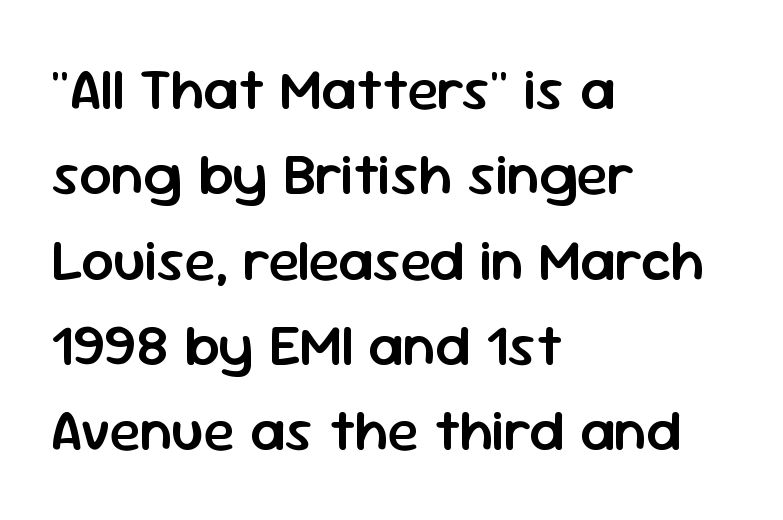
{"serif": "no", "italic": "no", "bold": "semi", "weight": "semibold", "width": "normal", "stroke_contrast": "low", "x_height": "medium", "monospaced": "no", "underline": "no", "align": "left", "line_spacing": "normal", "line_spacing_ratio": 1.47, "letter_spacing": "normal", "letter_spacing_em": 0.0, "glyph_px": 58}
